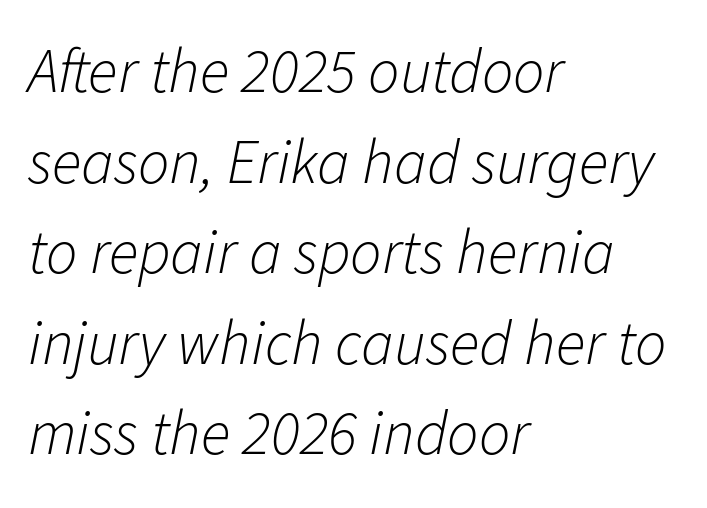
{"italic": "yes", "lean": "right", "slant_degrees": 11, "bold": "no", "weight": "light", "width": "normal", "stroke_contrast": "low", "x_height": "medium", "monospaced": "no", "underline": "no", "align": "left", "line_spacing": "normal", "line_spacing_ratio": 1.46, "letter_spacing": "normal", "letter_spacing_em": 0.0, "glyph_px": 62}
